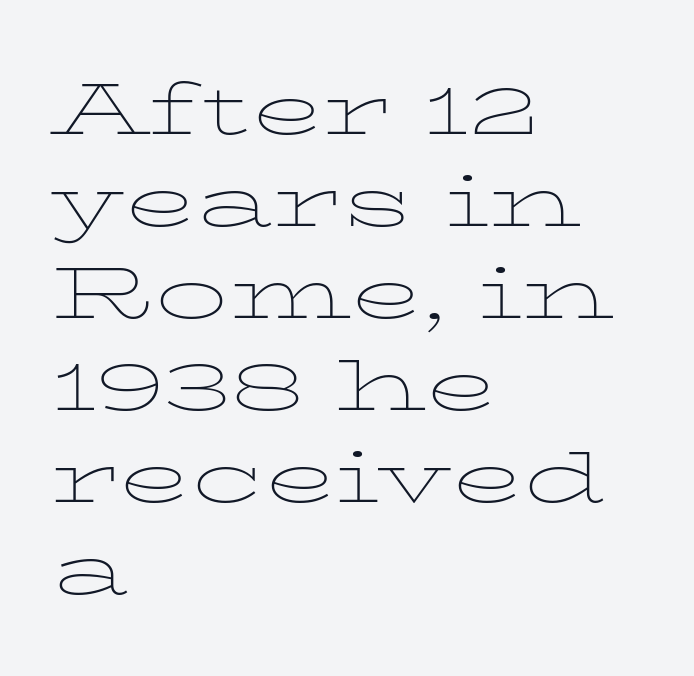
The image shows 73 px thin, wide serif type, upright; set left-aligned, normal line spacing (1.26x), normal letter spacing, not underlined; low stroke contrast and a medium x-height.
